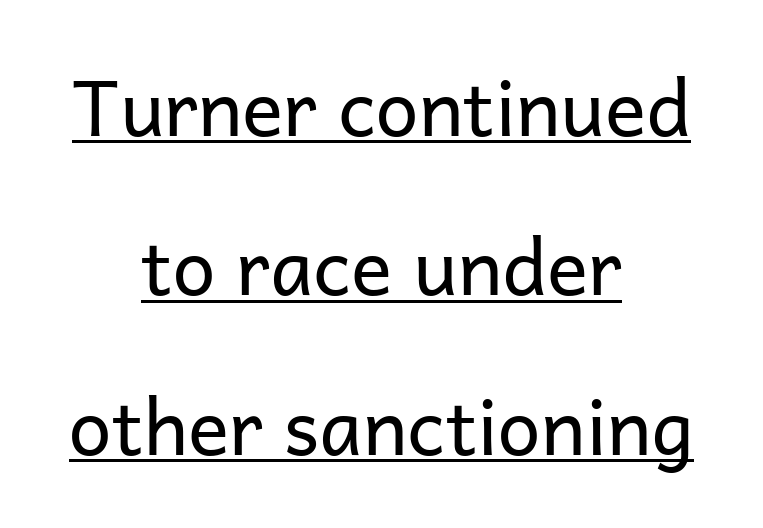
The image shows 77 px regular-weight sans-serif type, upright; set centered, loose line spacing (2.07x), normal letter spacing, underlined; low stroke contrast and a medium x-height.
